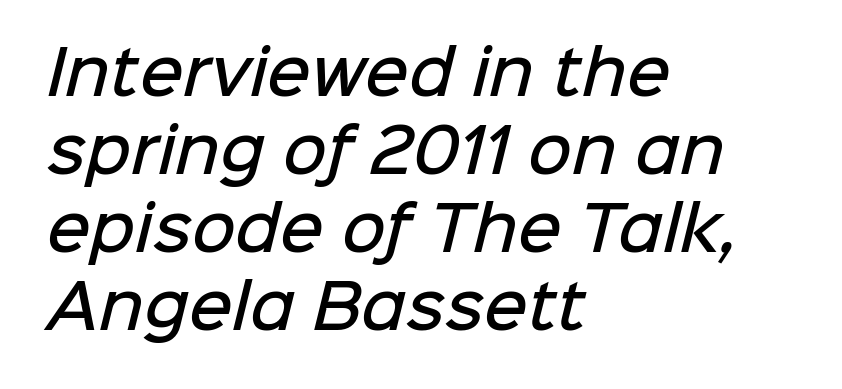
The passage is arranged the way most books set body copy — flush left. You could not count columns in this text — the font is proportionally spaced. Short note: letters normally spaced. Emphasis by weight is partial: semibold. The type family on display is of the sans-serif kind.
